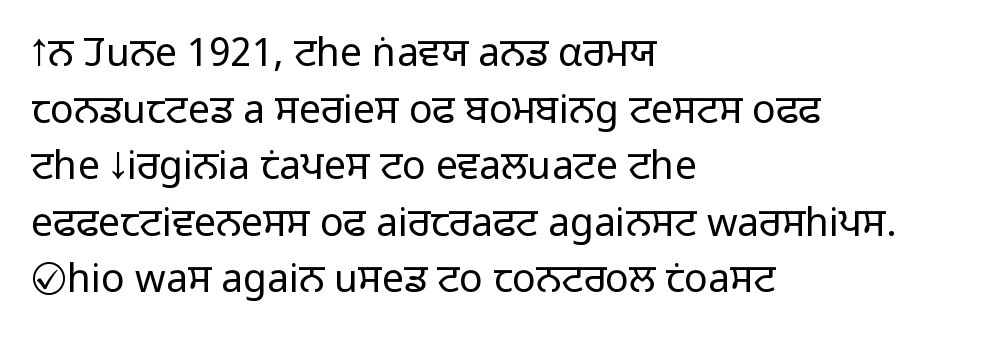
Q: Is the text bold? A: No.
Q: Is the text italic (slanted)? A: No, it is upright.
Q: Is the typeface a serif or a sans-serif typeface? A: Sans-serif.
Q: Is the text underlined? A: No.
Q: How is the paragraph aligned? A: Left-aligned.
Q: Is the spacing between letters normal or unusually wide? A: Normal.
Q: Is the spacing between lines tight, normal or loose? A: Normal.
Q: Width (condensed, normal, or wide)? A: Normal.
Q: Stroke contrast? A: Low.
Q: x-height? A: Medium.
Q: Monospaced? A: No.
